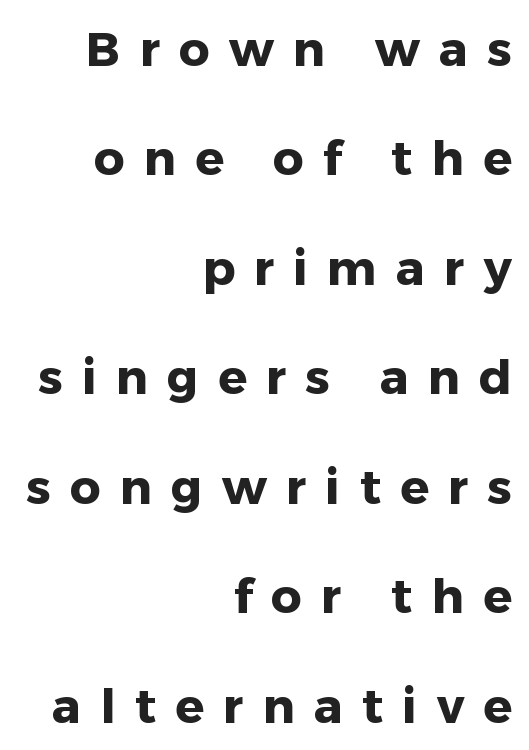
The image shows 48 px heavy sans-serif type, upright; set right-aligned, loose line spacing (2.28x), unusually wide letter spacing (+0.4 em), not underlined; low stroke contrast and a medium x-height.
